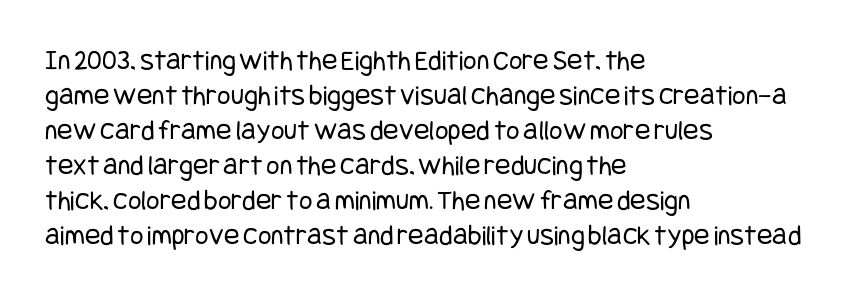
Q: Is the text bold? A: No.
Q: Is the text italic (slanted)? A: No, it is upright.
Q: Is the typeface a serif or a sans-serif typeface? A: Sans-serif.
Q: Is the text underlined? A: No.
Q: How is the paragraph aligned? A: Left-aligned.
Q: Is the spacing between letters normal or unusually wide? A: Normal.
Q: Width (condensed, normal, or wide)? A: Condensed.
Q: Stroke contrast? A: Low.
Q: x-height? A: Large.
